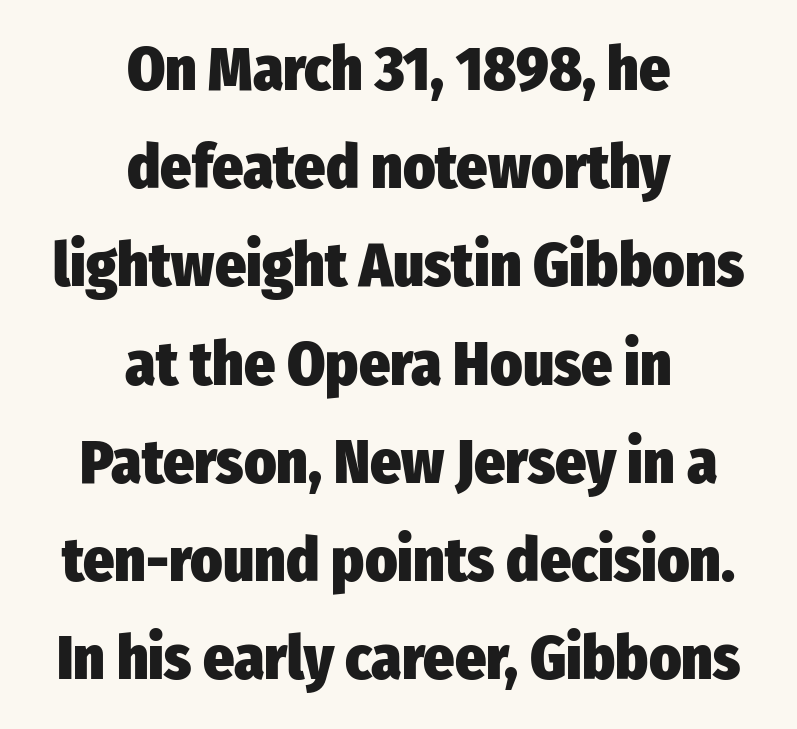
Q: Is the text bold? A: Yes.
Q: Is the text italic (slanted)? A: No, it is upright.
Q: Is the typeface a serif or a sans-serif typeface? A: Sans-serif.
Q: Is the text underlined? A: No.
Q: How is the paragraph aligned? A: Centered.
Q: Is the spacing between letters normal or unusually wide? A: Normal.
Q: Is the spacing between lines tight, normal or loose? A: Normal.
Q: Width (condensed, normal, or wide)? A: Condensed.
Q: Stroke contrast? A: Low.
Q: x-height? A: Medium.
Q: Monospaced? A: No.
